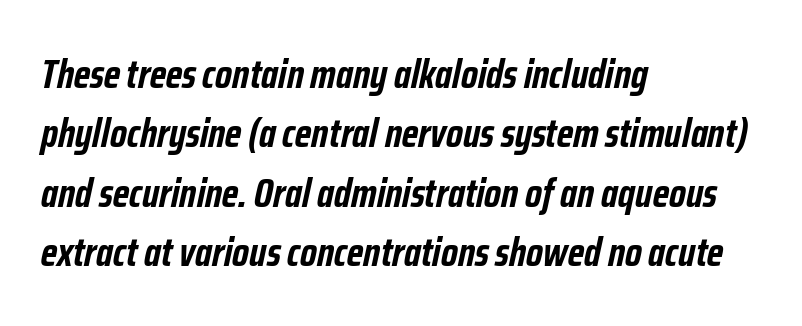
{"italic": "yes", "lean": "right", "slant_degrees": 12, "bold": "yes", "weight": "semibold", "width": "condensed", "stroke_contrast": "low", "x_height": "medium", "monospaced": "no", "underline": "no", "align": "left", "line_spacing": "normal", "line_spacing_ratio": 1.45, "letter_spacing": "normal", "letter_spacing_em": 0.0, "glyph_px": 41}
